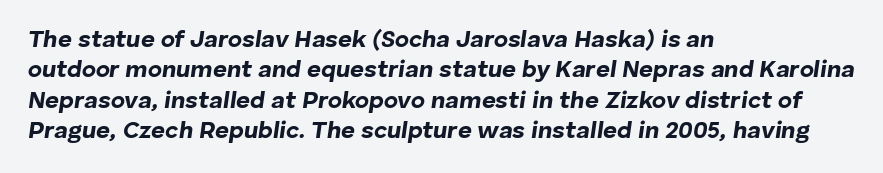
The image shows 24 px bold type, italic (leaning right); set left-aligned, normal line spacing (1.27x), normal letter spacing, not underlined.
